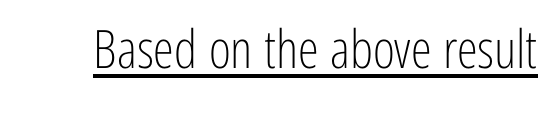
Q: Is the text bold? A: No.
Q: Is the text italic (slanted)? A: No, it is upright.
Q: Is the typeface a serif or a sans-serif typeface? A: Sans-serif.
Q: Is the text underlined? A: Yes.
Q: Is the spacing between letters normal or unusually wide? A: Normal.
Q: Width (condensed, normal, or wide)? A: Condensed.
Q: Stroke contrast? A: Low.
Q: x-height? A: Medium.
Q: Monospaced? A: No.
